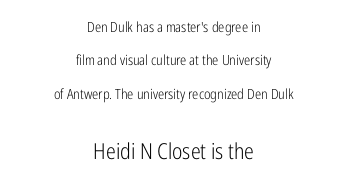
A light-to-regular cut is what we see here. The space directly below the letters is spotless. These lines keep a tight, regular rhythm from letter to letter. Larger block? The one below; the one above is distinctly smaller. The lettering holds an erect, upright posture throughout.
